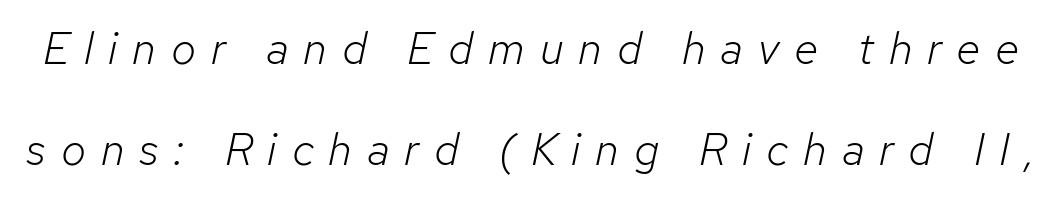
Caption: expanded tracking, letters set apart. You could not count columns in this text — the font is proportionally spaced. Successive baselines arrive slowly, with a big drop between each. The weight tops out at a normal text grade. Check under the words: just untouched page. In terms of posture, this sample is oblique.
